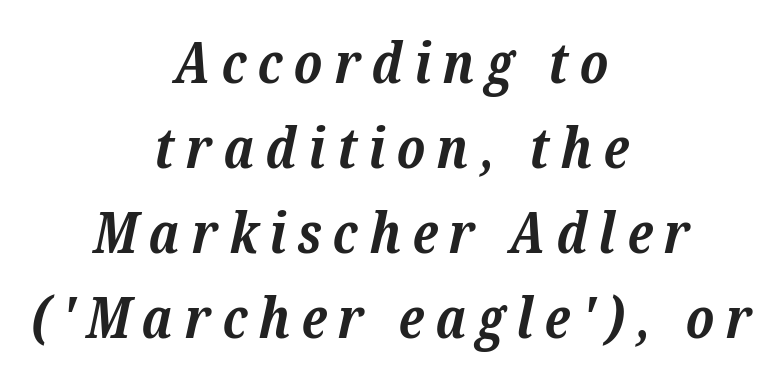
The image shows 57 px bold serif type, italic (leaning right); set centered, normal line spacing (1.49x), unusually wide letter spacing (+0.2 em), not underlined; low stroke contrast and a medium x-height.
